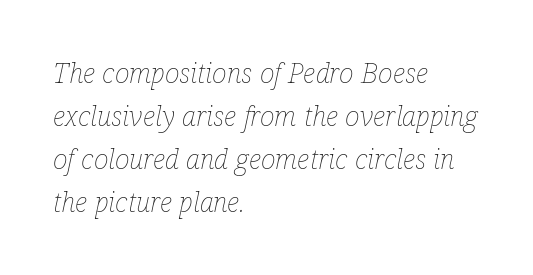
The image shows 28 px thin, condensed type, italic (leaning right); set left-aligned, normal line spacing (1.54x), normal letter spacing, not underlined; low stroke contrast and a medium x-height.
